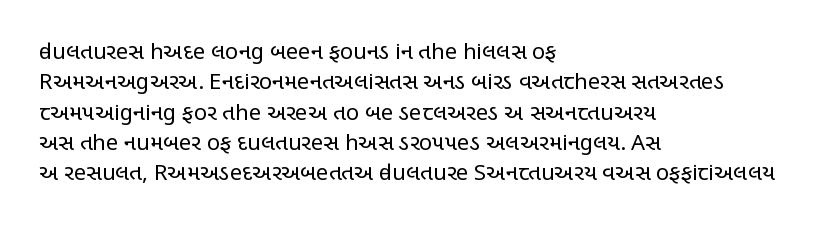
The image shows 22 px text type, upright; set left-aligned, normal line spacing (1.38x), normal letter spacing, not underlined.
